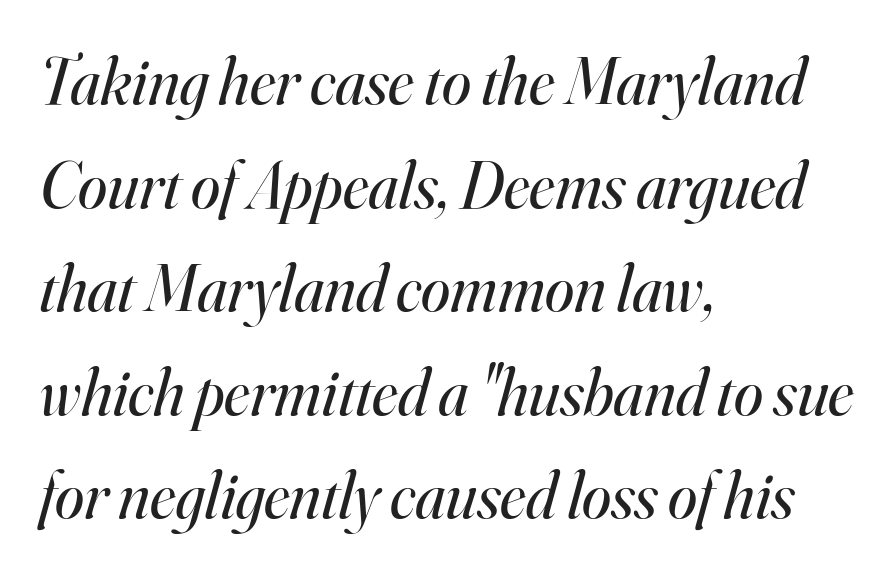
The image shows 66 px regular-weight serif type, italic (leaning right); set left-aligned, normal line spacing (1.57x), normal letter spacing, not underlined; high stroke contrast and a small x-height.
